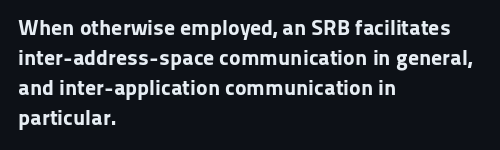
The paragraph shown leans on its left margin. This block has exactly the height ordinary leading produces. Italic: no, the glyphs are upright roman. The baseline area is clear.
